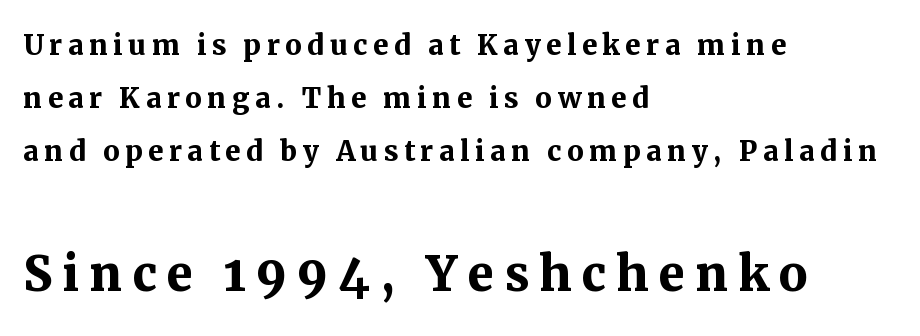
Vertical strokes here are truly vertical. No word sits above an underline. The following chunk of copy outweighs the initial chunk in type size. In terms of leading, this rendering sits right in the middle.
